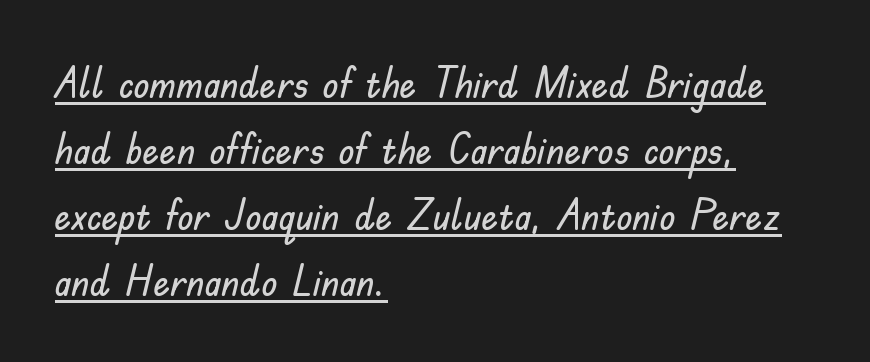
The image shows 42 px sans-serif type; set left-aligned, normal line spacing (1.57x), normal letter spacing, underlined; low stroke contrast and a small x-height.
